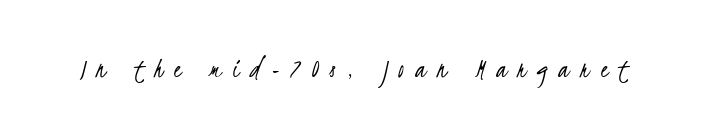
{"serif": "no", "bold": "no", "weight": "light", "width": "condensed", "stroke_contrast": "low", "x_height": "small", "monospaced": "no", "underline": "no", "letter_spacing": "wide", "letter_spacing_em": 0.39, "glyph_px": 29}
